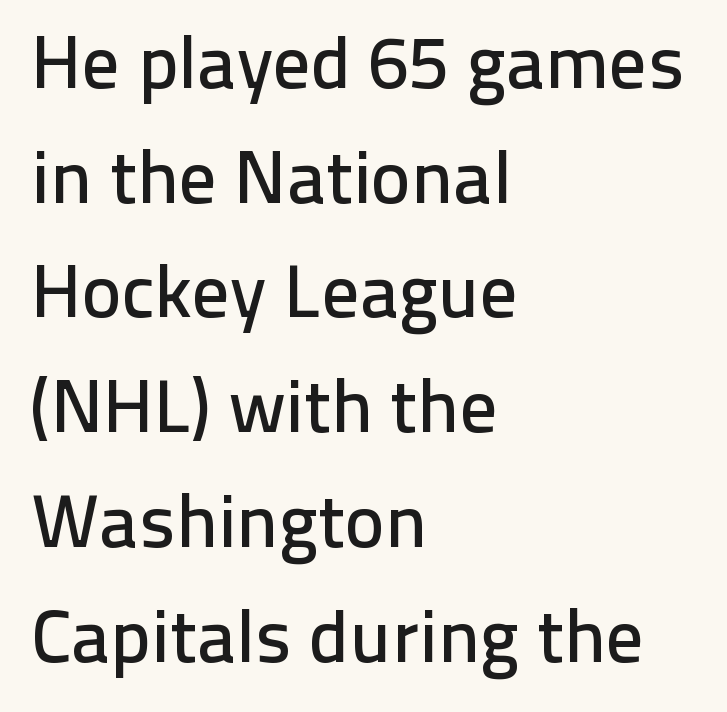
Q: Is the text italic (slanted)? A: No, it is upright.
Q: Is the typeface a serif or a sans-serif typeface? A: Sans-serif.
Q: Is the text underlined? A: No.
Q: How is the paragraph aligned? A: Left-aligned.
Q: Is the spacing between letters normal or unusually wide? A: Normal.
Q: Is the spacing between lines tight, normal or loose? A: Normal.
Q: Width (condensed, normal, or wide)? A: Normal.
Q: Stroke contrast? A: Low.
Q: x-height? A: Medium.
Q: Monospaced? A: No.
